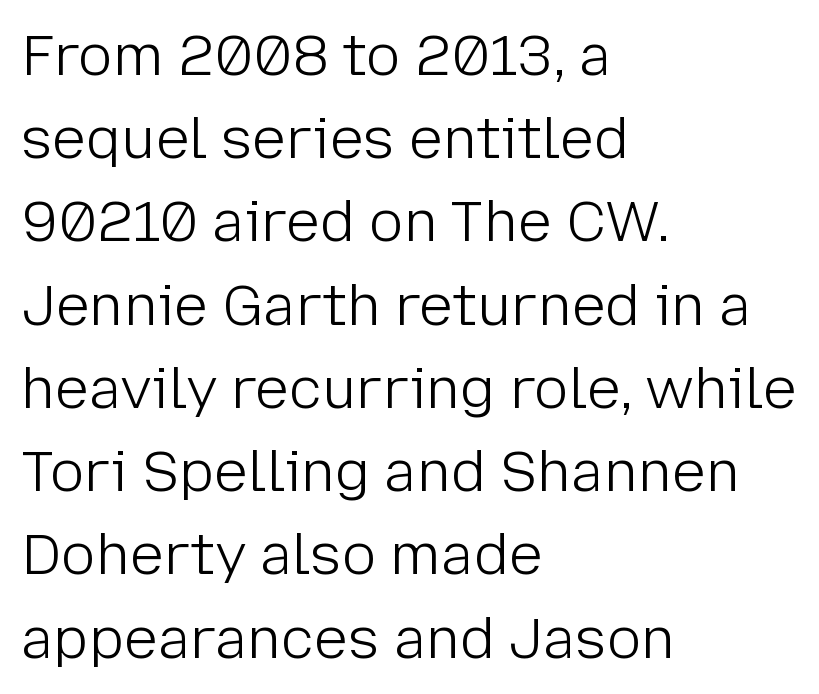
{"serif": "no", "italic": "no", "bold": "no", "weight": "light", "width": "normal", "stroke_contrast": "low", "x_height": "medium", "monospaced": "no", "underline": "no", "align": "left", "line_spacing": "normal", "line_spacing_ratio": 1.46, "letter_spacing": "normal", "letter_spacing_em": 0.0, "glyph_px": 57}
